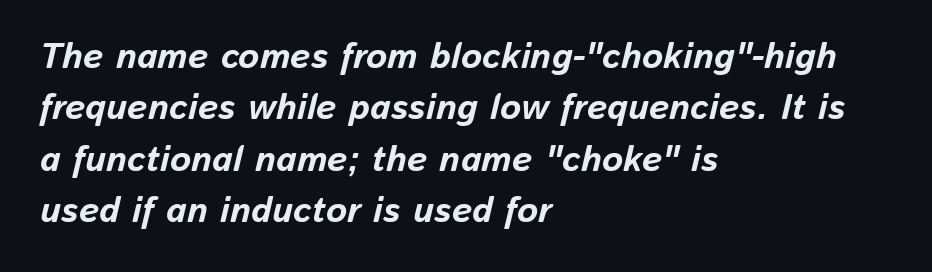
Q: Is the text bold? A: Yes.
Q: Is the text italic (slanted)? A: Yes, it leans right by about 13 degrees.
Q: Is the text underlined? A: No.
Q: How is the paragraph aligned? A: Left-aligned.
Q: Is the spacing between letters normal or unusually wide? A: Normal.
Q: Is the spacing between lines tight, normal or loose? A: Normal.
Q: Width (condensed, normal, or wide)? A: Normal.
Q: Stroke contrast? A: Low.
Q: x-height? A: Medium.
Q: Monospaced? A: No.
